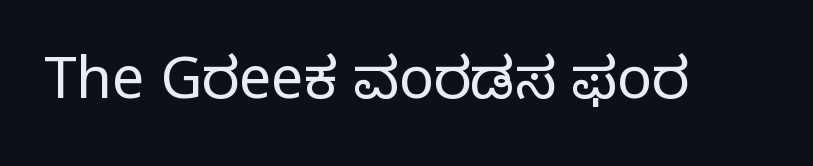
Q: Is the text bold? A: No.
Q: Is the text italic (slanted)? A: No, it is upright.
Q: Is the typeface a serif or a sans-serif typeface? A: Serif.
Q: Is the text underlined? A: No.
Q: Is the spacing between letters normal or unusually wide? A: Normal.
Q: Width (condensed, normal, or wide)? A: Normal.
Q: Stroke contrast? A: Low.
Q: x-height? A: Large.
Q: Monospaced? A: No.
